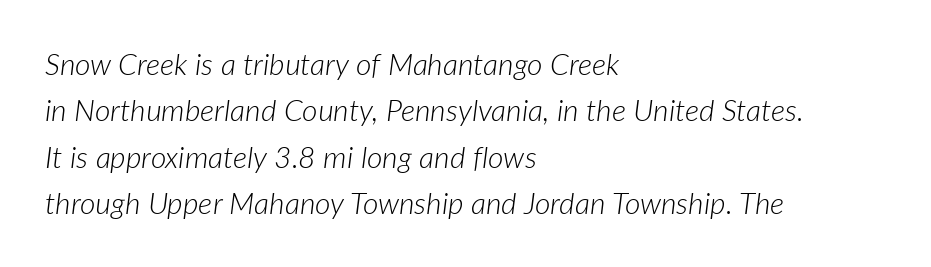
{"italic": "yes", "lean": "right", "slant_degrees": 7, "bold": "no", "weight": "light", "width": "normal", "stroke_contrast": "low", "x_height": "medium", "monospaced": "no", "underline": "no", "align": "left", "line_spacing": "normal", "line_spacing_ratio": 1.55, "letter_spacing": "normal", "letter_spacing_em": 0.0, "glyph_px": 30}
